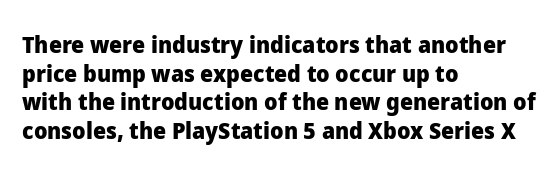
{"italic": "no", "bold": "yes", "underline": "no", "align": "left", "line_spacing": "normal", "line_spacing_ratio": 1.25, "letter_spacing": "normal", "letter_spacing_em": 0.0, "glyph_px": 23}
